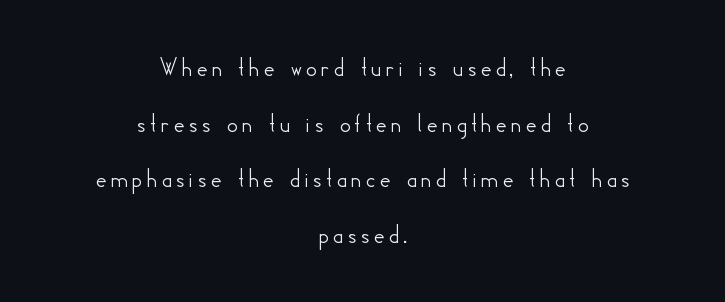
The image shows 28 px sans-serif type, upright; set centered, loose line spacing (1.99x), not underlined; low stroke contrast and a small x-height.
